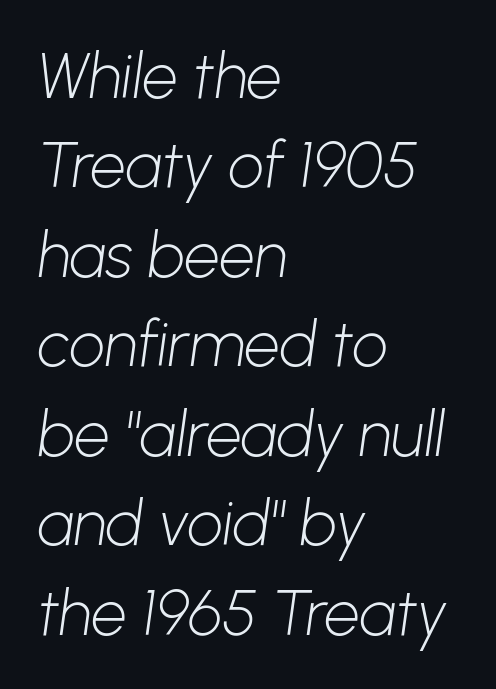
The rendering uses natural spacing where letterforms have individual widths. Standard letterfit; no display-style spreading of the glyphs. The string is rendered with underlining switched off. The designer went with a sans here, leaving each stem footless. Weight class: somewhere from thin through regular. Every row of glyphs begins at an identical x-position on the left.
